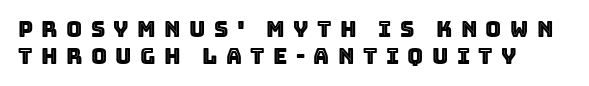
{"italic": "no", "underline": "no", "line_spacing_ratio": 1.22, "letter_spacing": "wide", "letter_spacing_em": 0.38, "glyph_px": 22}
